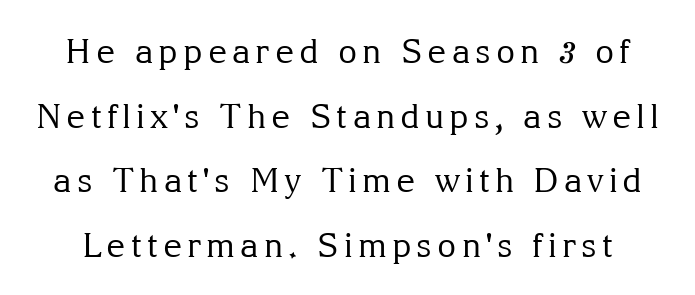
The image shows 33 px regular-weight serif type, upright; set loose line spacing (1.96x), not underlined; medium stroke contrast and a medium x-height.
